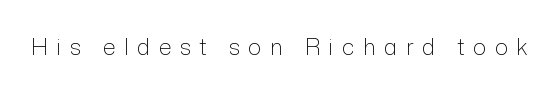
Tracking value appears strongly positive — letters spread wide. The specimen reads as upright at a glance. On a weight scale, this lands at 450 or below. Decoration check: the copy has no underline.
